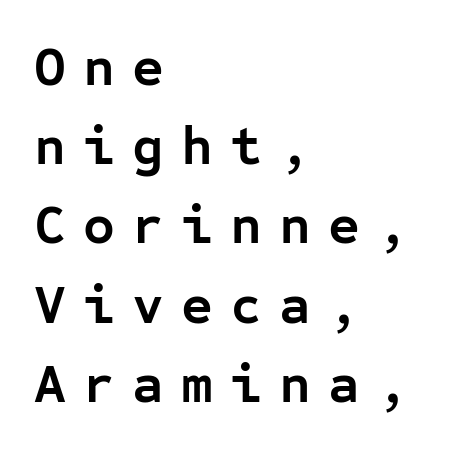
A typesetter would label this face a sans. This block has exactly the height ordinary leading produces. The characters look thick and weighty, a clear bold. The rag falls on the right side of this text block.
